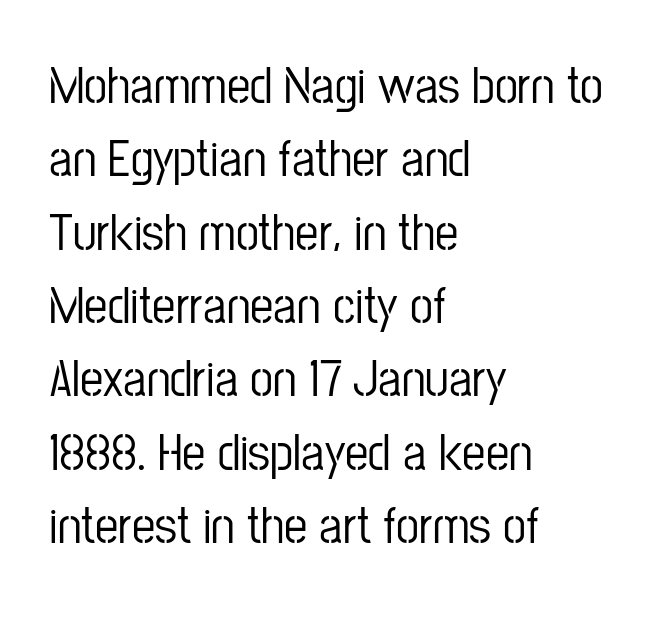
The image shows 52 px condensed sans-serif type, upright; set left-aligned, normal line spacing (1.41x), normal letter spacing, not underlined; low stroke contrast and a medium x-height.
